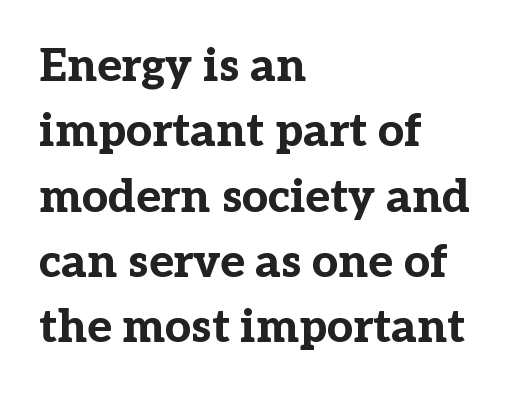
The image shows 46 px bold serif type, upright; set left-aligned, normal line spacing (1.42x), normal letter spacing, not underlined; low stroke contrast and a medium x-height.
